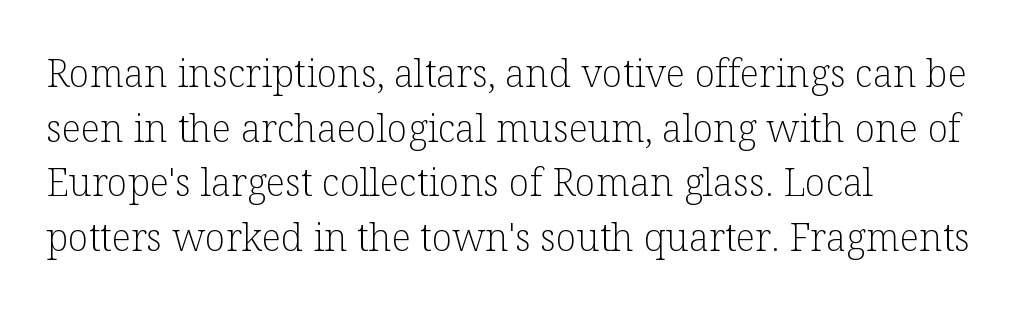
{"serif": "yes", "italic": "no", "bold": "no", "weight": "light", "width": "normal", "stroke_contrast": "low", "x_height": "medium", "monospaced": "no", "underline": "no", "align": "left", "line_spacing": "normal", "line_spacing_ratio": 1.44, "letter_spacing": "normal", "letter_spacing_em": 0.0, "glyph_px": 38}
